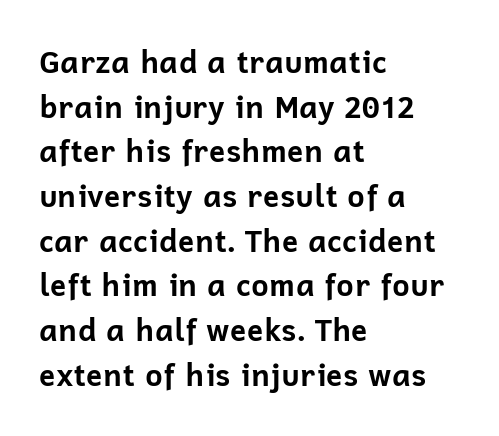
The image shows 30 px bold sans-serif type, upright; set left-aligned, normal line spacing (1.49x), normal letter spacing, not underlined; low stroke contrast and a medium x-height.
